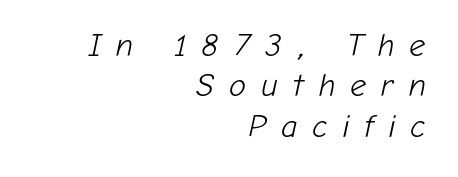
Lines of text with bare space underneath. A student would call this right alignment; a typographer would say flush right, rag left. Tracking here is generous; glyphs stand well apart from one another. Stem width sits at or under what a default text font uses. Each new line begins a customary step beneath the previous one.
